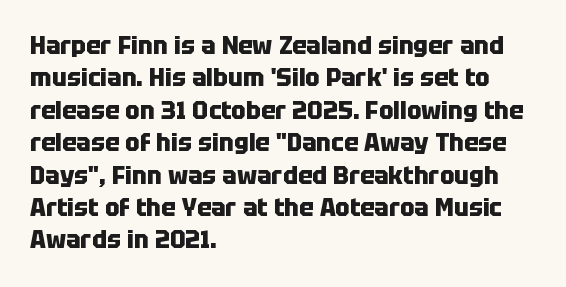
Q: Is the text bold? A: Yes.
Q: Is the text italic (slanted)? A: No, it is upright.
Q: Is the text underlined? A: No.
Q: How is the paragraph aligned? A: Left-aligned.
Q: Is the spacing between letters normal or unusually wide? A: Normal.
Q: Is the spacing between lines tight, normal or loose? A: Normal.
